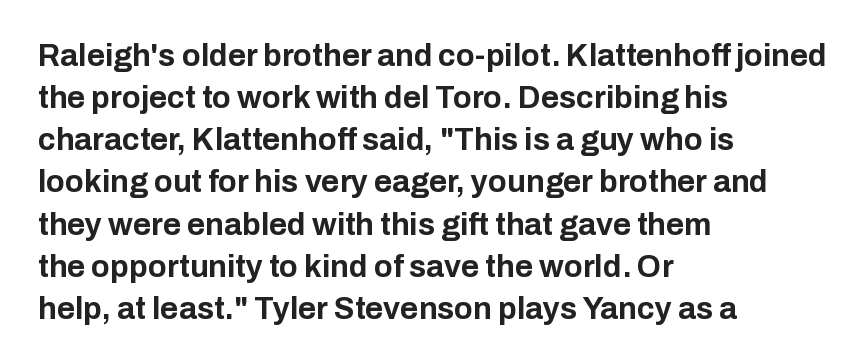
The image shows 31 px bold sans-serif type, upright; set left-aligned, normal line spacing (1.36x), normal letter spacing, not underlined; low stroke contrast and a medium x-height.
